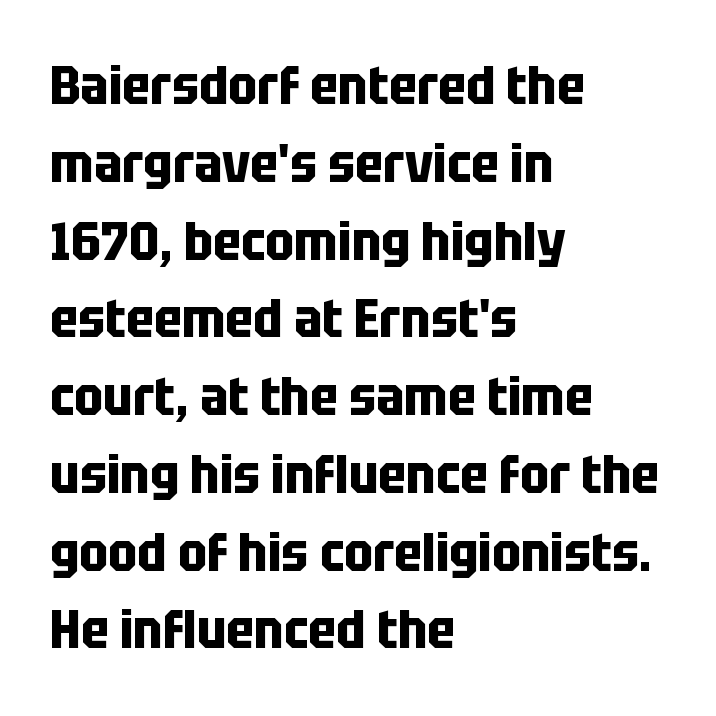
Every row of glyphs begins at an identical x-position on the left. The letters stand upright; this is a roman face. The face used here is rendered with its standard letterfit. The rendering uses natural spacing where letterforms have individual widths. The characters display no serif detailing; their extremities are plain.
